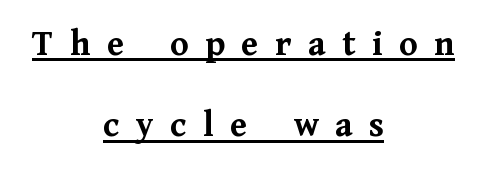
{"serif": "yes", "italic": "no", "bold": "yes", "weight": "semibold", "width": "normal", "stroke_contrast": "medium", "x_height": "medium", "monospaced": "no", "underline": "yes", "align": "center", "line_spacing": "loose", "line_spacing_ratio": 2.2, "letter_spacing": "wide", "letter_spacing_em": 0.45, "glyph_px": 37}
